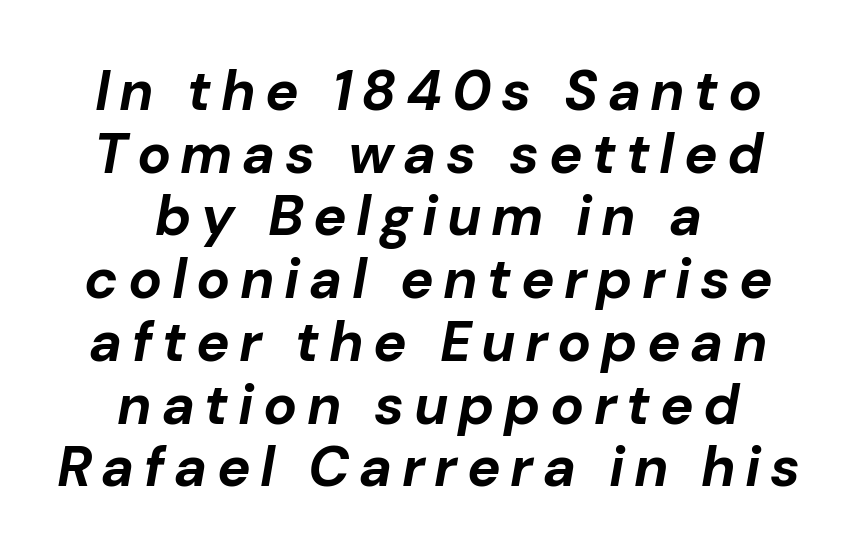
Q: Is the text bold? A: Yes.
Q: Is the text italic (slanted)? A: Yes, it leans right by about 10 degrees.
Q: Is the text underlined? A: No.
Q: How is the paragraph aligned? A: Centered.
Q: Is the spacing between lines tight, normal or loose? A: Tight.
Q: Width (condensed, normal, or wide)? A: Normal.
Q: Stroke contrast? A: Low.
Q: x-height? A: Medium.
Q: Monospaced? A: No.
